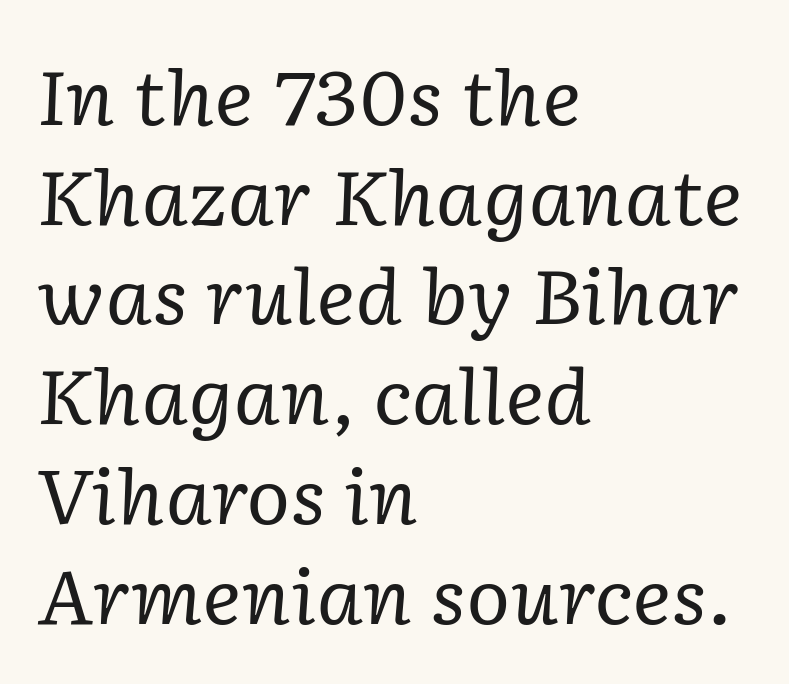
{"serif": "yes", "italic": "yes", "lean": "right", "slant_degrees": 2, "bold": "no", "weight": "regular", "width": "normal", "stroke_contrast": "low", "x_height": "medium", "monospaced": "no", "underline": "no", "align": "left", "line_spacing": "normal", "line_spacing_ratio": 1.33, "letter_spacing": "normal", "letter_spacing_em": 0.0, "glyph_px": 75}
